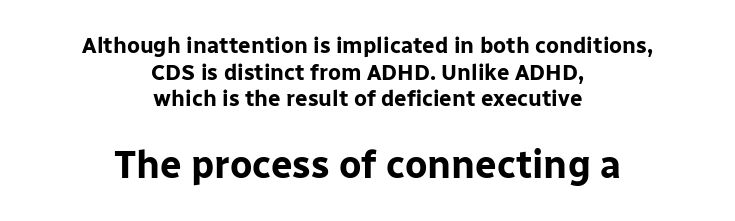
Do the characters align in a grid? No, the font is proportional. Posture: vertical. The setting favours the middle, as headings and verse often do. Strong, thick strokes mark this as bold type. Which chunk is bigger? The second one — the bottom block dwarfs the top. Honestly, the letter spacing is just normal — you wouldn't notice it.
